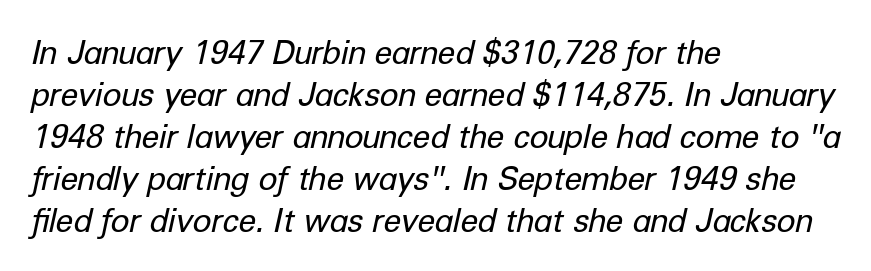
The image shows 32 px regular-weight type, italic (leaning right); set left-aligned, normal line spacing (1.31x), normal letter spacing, not underlined; low stroke contrast and a medium x-height.
